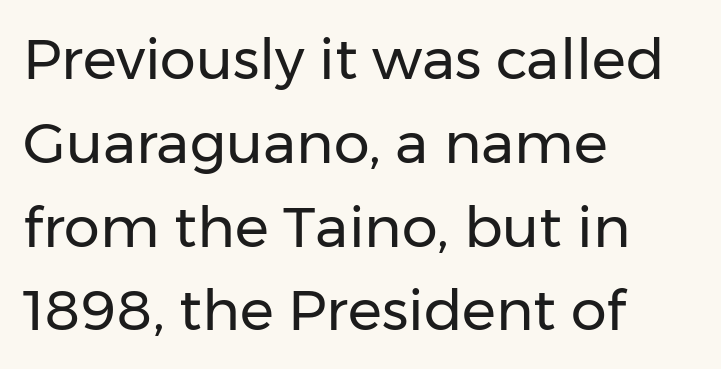
The image shows 57 px regular-weight sans-serif type, upright; set left-aligned, normal line spacing (1.47x), normal letter spacing, not underlined; low stroke contrast and a medium x-height.
